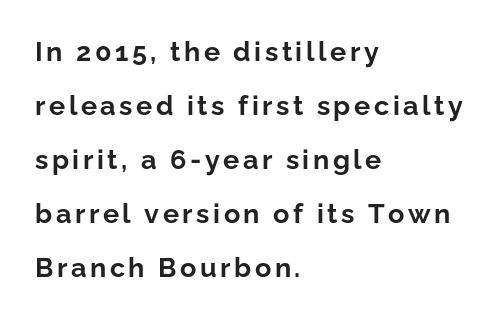
The image shows 27 px bold type, upright; set left-aligned, loose line spacing (2.0x), not underlined.
